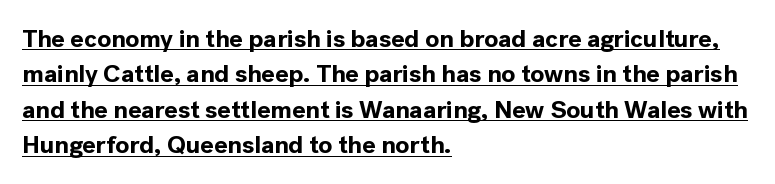
Q: Is the text bold? A: Yes.
Q: Is the text italic (slanted)? A: No, it is upright.
Q: Is the text underlined? A: Yes.
Q: How is the paragraph aligned? A: Left-aligned.
Q: Is the spacing between letters normal or unusually wide? A: Normal.
Q: Is the spacing between lines tight, normal or loose? A: Normal.
